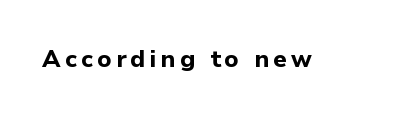
I'd describe the lettering as bold — thick and assertive. Quick note: underline off. It's the straight-up-and-down kind of type.
